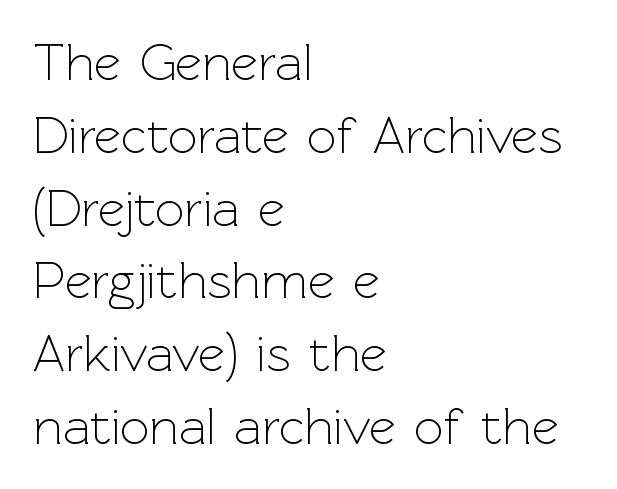
{"serif": "no", "italic": "no", "bold": "no", "weight": "light", "width": "normal", "x_height": "medium", "monospaced": "no", "underline": "no", "align": "left", "line_spacing": "normal", "line_spacing_ratio": 1.4, "letter_spacing": "normal", "letter_spacing_em": 0.0, "glyph_px": 52}
